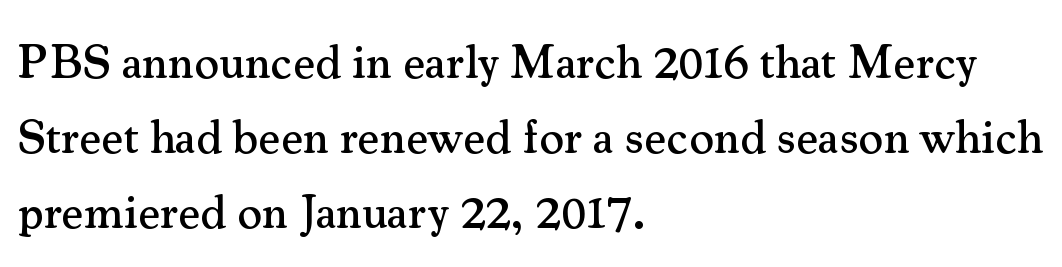
Q: Is the text italic (slanted)? A: No, it is upright.
Q: Is the typeface a serif or a sans-serif typeface? A: Serif.
Q: Is the text underlined? A: No.
Q: How is the paragraph aligned? A: Left-aligned.
Q: Is the spacing between letters normal or unusually wide? A: Normal.
Q: Is the spacing between lines tight, normal or loose? A: Normal.
Q: Width (condensed, normal, or wide)? A: Normal.
Q: Stroke contrast? A: Medium.
Q: x-height? A: Small.
Q: Monospaced? A: No.
